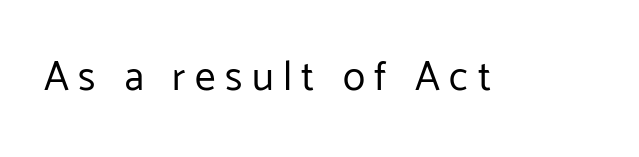
The image shows 41 px regular-weight sans-serif type, upright; set unusually wide letter spacing (+0.23 em), not underlined; low stroke contrast and a medium x-height.
